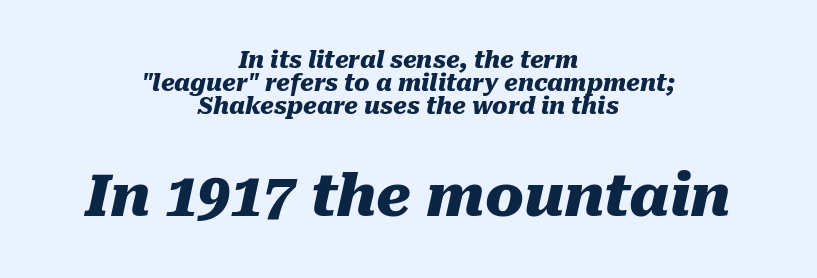
Q: Is the text bold? A: Yes.
Q: Is the text italic (slanted)? A: Yes, it leans right by about 10 degrees.
Q: Is the text underlined? A: No.
Q: How is the paragraph aligned? A: Centered.
Q: Is the spacing between letters normal or unusually wide? A: Normal.
Q: Is the spacing between lines tight, normal or loose? A: Tight.
Q: Which block of text is set in a larger size, the first (top) or the second (bottom)? A: The second (bottom) one.
Q: Width (condensed, normal, or wide)? A: Normal.
Q: Stroke contrast? A: Medium.
Q: x-height? A: Medium.
Q: Monospaced? A: No.
